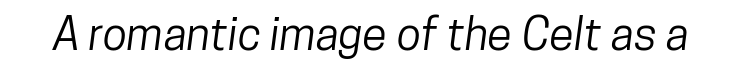
The image shows 45 px condensed sans-serif type; set normal letter spacing, not underlined; low stroke contrast and a medium x-height.
